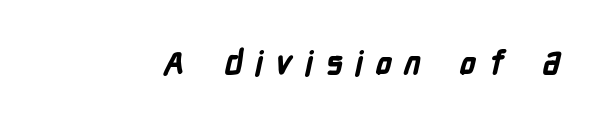
{"serif": "no", "bold": "yes", "weight": "bold", "width": "condensed", "stroke_contrast": "low", "x_height": "medium", "monospaced": "no", "underline": "no", "letter_spacing": "wide", "letter_spacing_em": 0.36, "glyph_px": 33}
